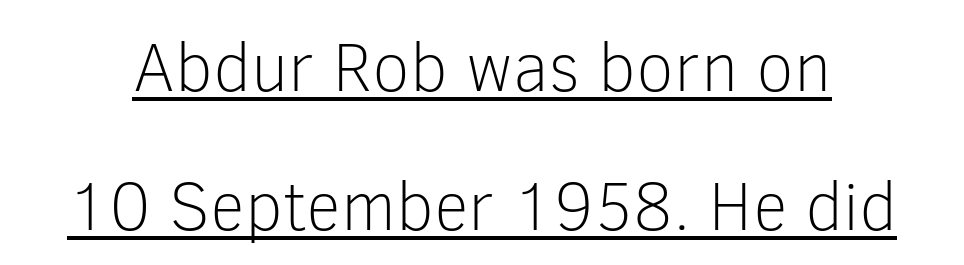
Q: Is the text bold? A: No.
Q: Is the text italic (slanted)? A: No, it is upright.
Q: Is the typeface a serif or a sans-serif typeface? A: Sans-serif.
Q: Is the text underlined? A: Yes.
Q: Is the spacing between letters normal or unusually wide? A: Normal.
Q: Is the spacing between lines tight, normal or loose? A: Loose.
Q: Width (condensed, normal, or wide)? A: Normal.
Q: Stroke contrast? A: Low.
Q: x-height? A: Medium.
Q: Monospaced? A: No.
